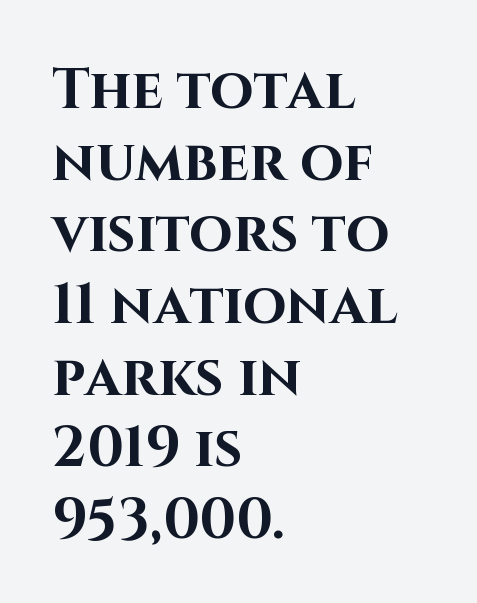
Upright lettering throughout. What's the leading like? Ordinary, nothing unusual. Descenders are the only things crossing below the line. Look at the bottom of the vertical strokes: they stop flat, with no serifs. Varying glyph widths throughout — classic text-font behaviour.
